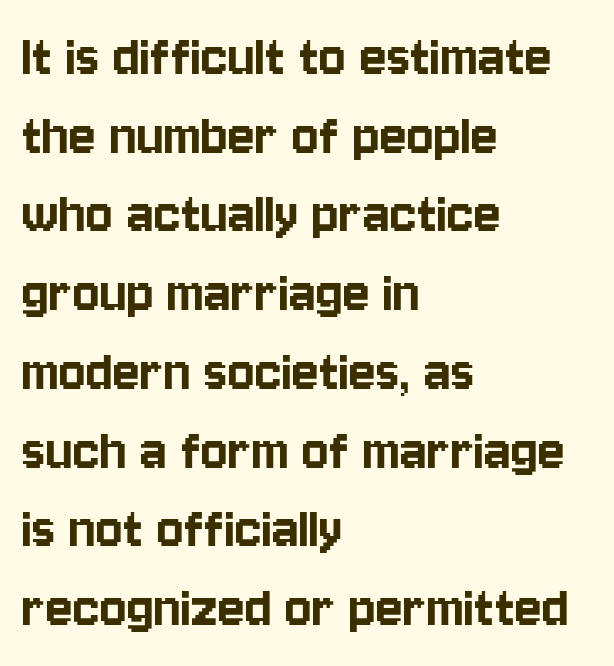
{"serif": "no", "italic": "no", "width": "condensed", "stroke_contrast": "low", "x_height": "large", "monospaced": "no", "underline": "no", "align": "left", "line_spacing": "normal", "line_spacing_ratio": 1.25, "letter_spacing": "normal", "letter_spacing_em": 0.0, "glyph_px": 63}
